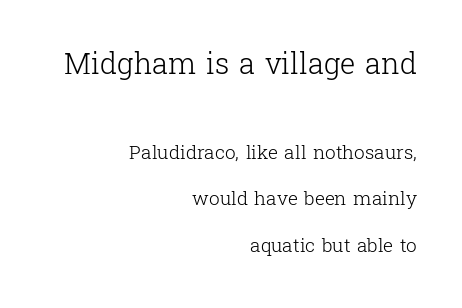
Weight class: somewhere from thin through regular. This sample trades compactness for vertical openness between lines. Characters remain perfectly vertical along every line. Do the characters align in a grid? No, the font is proportional. Large over small — that's the arrangement of the two blocks here.
